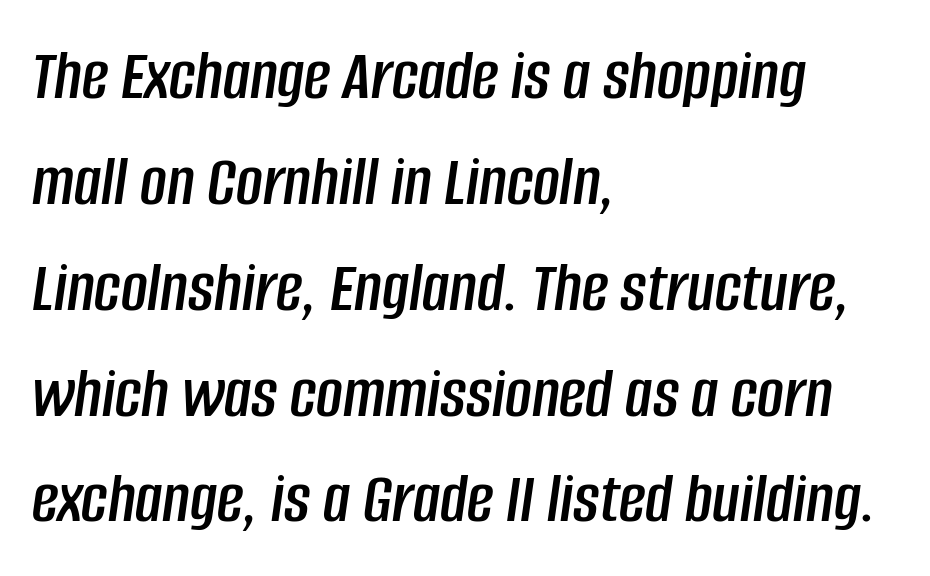
Q: Is the text italic (slanted)? A: Yes, it leans right by about 8 degrees.
Q: Is the text underlined? A: No.
Q: How is the paragraph aligned? A: Left-aligned.
Q: Is the spacing between letters normal or unusually wide? A: Normal.
Q: Is the spacing between lines tight, normal or loose? A: Normal.
Q: Width (condensed, normal, or wide)? A: Condensed.
Q: Stroke contrast? A: Low.
Q: x-height? A: Large.
Q: Monospaced? A: No.
